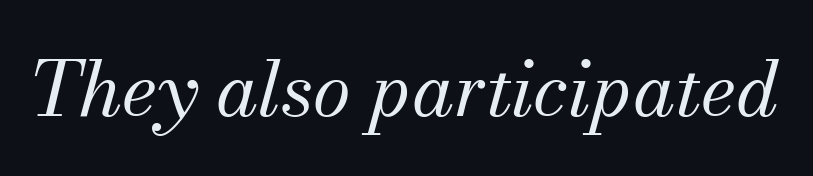
Q: Is the text bold? A: No.
Q: Is the text italic (slanted)? A: Yes, it leans right by about 13 degrees.
Q: Is the typeface a serif or a sans-serif typeface? A: Serif.
Q: Is the text underlined? A: No.
Q: Is the spacing between letters normal or unusually wide? A: Normal.
Q: Width (condensed, normal, or wide)? A: Normal.
Q: Stroke contrast? A: Medium.
Q: x-height? A: Small.
Q: Monospaced? A: No.
